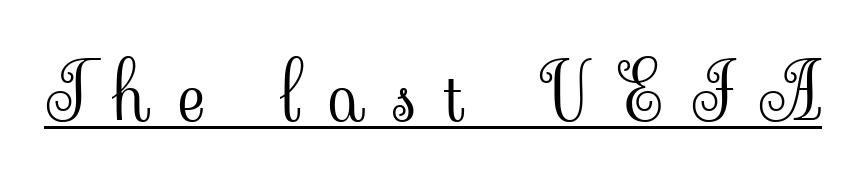
The image shows 76 px light serif type, upright; set unusually wide letter spacing (+0.37 em), underlined; low stroke contrast and a small x-height.
